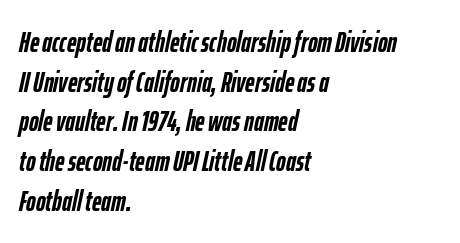
Regular leading. These lines keep a tight, regular rhythm from letter to letter. Each letter keeps its own natural width here, so spacing adapts to shape. Slant detected: the letters are inclined.
